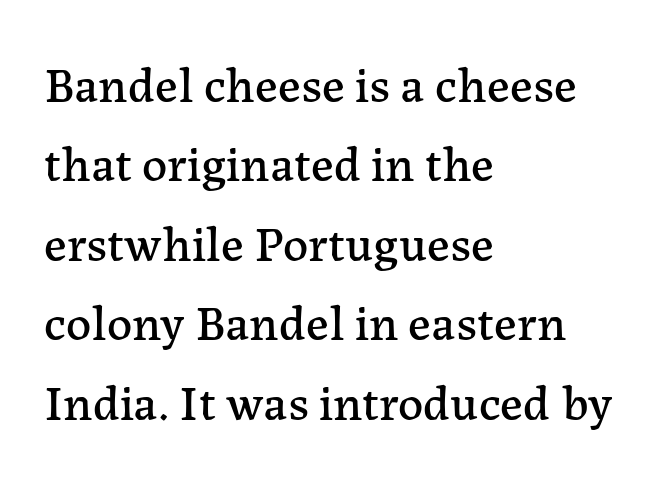
The image shows 50 px serif type, upright; set left-aligned, normal line spacing (1.59x), normal letter spacing, not underlined; low stroke contrast and a medium x-height.
